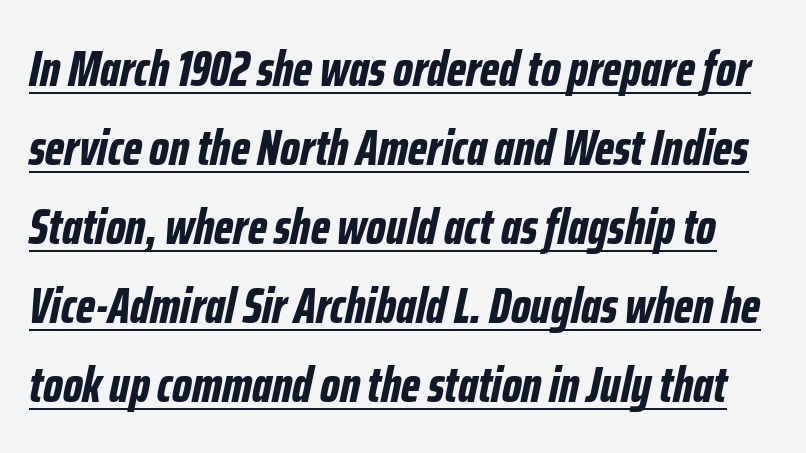
Q: Is the text bold? A: Yes.
Q: Is the text italic (slanted)? A: Yes, it leans right by about 12 degrees.
Q: Is the text underlined? A: Yes.
Q: Is the spacing between letters normal or unusually wide? A: Normal.
Q: Is the spacing between lines tight, normal or loose? A: Normal.
Q: Width (condensed, normal, or wide)? A: Condensed.
Q: Stroke contrast? A: Low.
Q: x-height? A: Medium.
Q: Monospaced? A: No.
